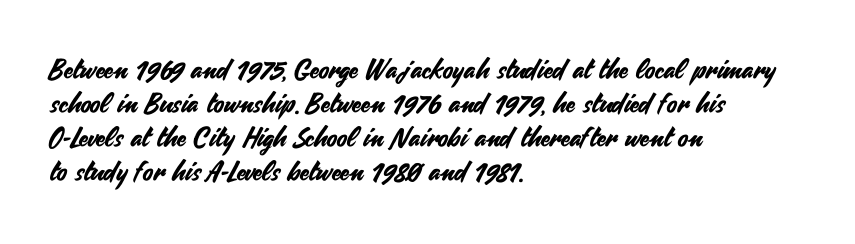
{"underline": "no", "align": "left", "line_spacing": "normal", "line_spacing_ratio": 1.26, "letter_spacing": "normal", "letter_spacing_em": 0.0, "glyph_px": 27}
